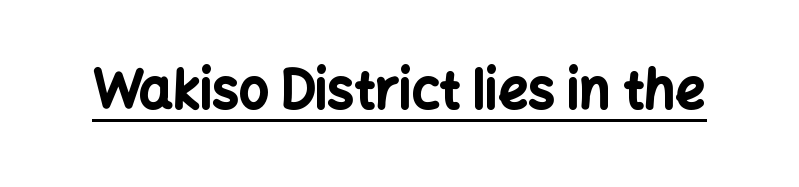
{"serif": "no", "italic": "no", "bold": "yes", "weight": "bold", "width": "normal", "stroke_contrast": "low", "x_height": "medium", "monospaced": "no", "underline": "yes", "letter_spacing": "normal", "letter_spacing_em": 0.0, "glyph_px": 53}
